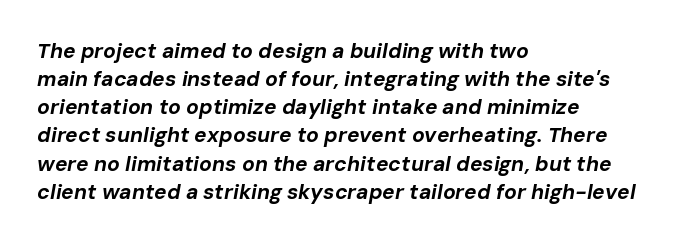
The image shows 21 px bold type, italic (leaning right); set left-aligned, normal line spacing (1.34x), normal letter spacing, not underlined.
